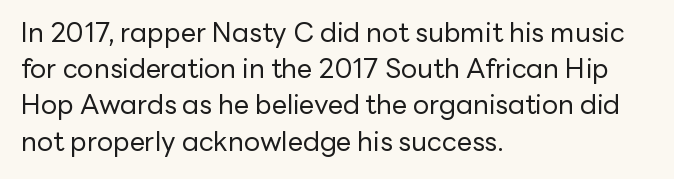
Q: Is the text bold? A: No.
Q: Is the text italic (slanted)? A: No, it is upright.
Q: Is the text underlined? A: No.
Q: How is the paragraph aligned? A: Left-aligned.
Q: Is the spacing between letters normal or unusually wide? A: Normal.
Q: Is the spacing between lines tight, normal or loose? A: Normal.
